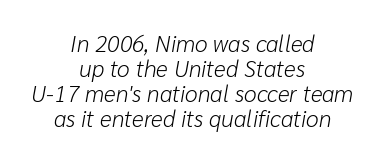
The image shows 23 px text type, italic (leaning right); set centered, tight line spacing (1.09x), normal letter spacing, not underlined.
